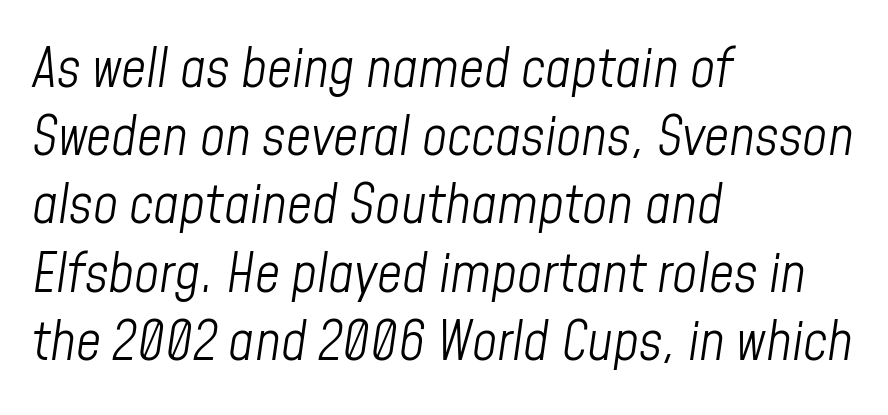
Q: Is the text bold? A: No.
Q: Is the text italic (slanted)? A: Yes, it leans right by about 8 degrees.
Q: Is the text underlined? A: No.
Q: How is the paragraph aligned? A: Left-aligned.
Q: Is the spacing between letters normal or unusually wide? A: Normal.
Q: Width (condensed, normal, or wide)? A: Condensed.
Q: Stroke contrast? A: Low.
Q: x-height? A: Medium.
Q: Monospaced? A: No.
